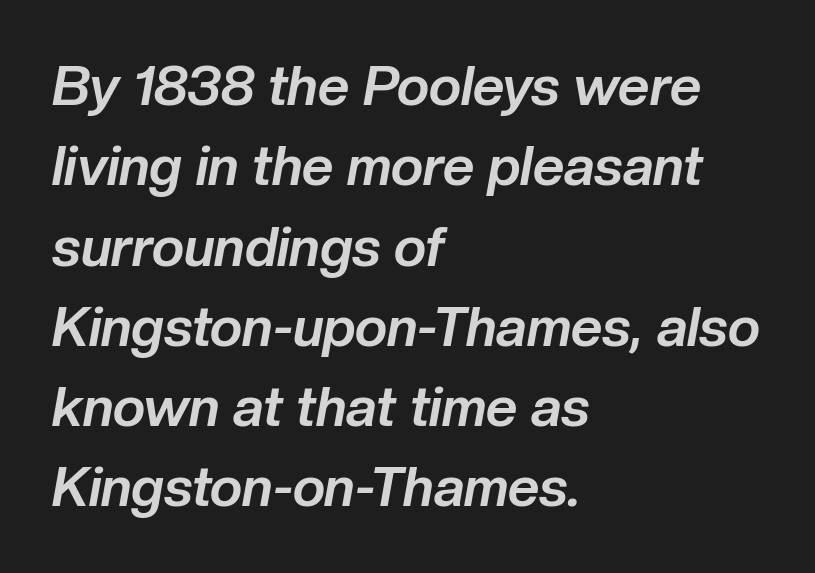
{"italic": "yes", "lean": "right", "slant_degrees": 10, "bold": "yes", "weight": "bold", "width": "normal", "stroke_contrast": "low", "x_height": "medium", "monospaced": "no", "underline": "no", "align": "left", "line_spacing": "normal", "line_spacing_ratio": 1.46, "letter_spacing": "normal", "letter_spacing_em": 0.0, "glyph_px": 55}
